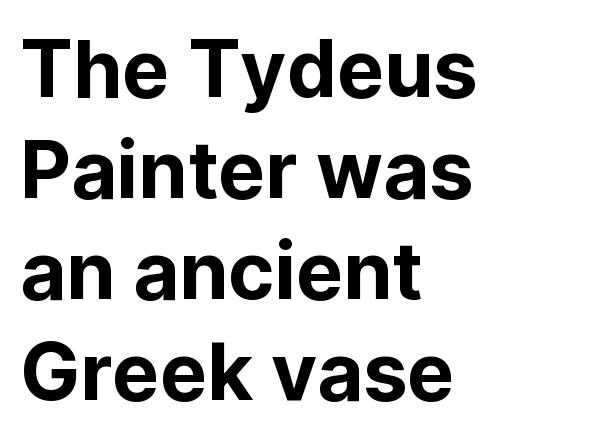
{"serif": "no", "italic": "no", "width": "normal", "stroke_contrast": "low", "x_height": "medium", "monospaced": "no", "underline": "no", "align": "left", "line_spacing": "normal", "line_spacing_ratio": 1.28, "letter_spacing": "normal", "letter_spacing_em": 0.0, "glyph_px": 79}
